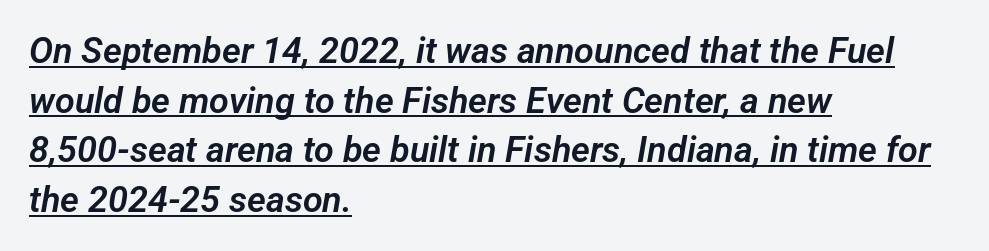
Q: Is the typeface a serif or a sans-serif typeface? A: Sans-serif.
Q: Is the text underlined? A: Yes.
Q: How is the paragraph aligned? A: Left-aligned.
Q: Is the spacing between letters normal or unusually wide? A: Normal.
Q: Is the spacing between lines tight, normal or loose? A: Normal.
Q: Width (condensed, normal, or wide)? A: Normal.
Q: Stroke contrast? A: Low.
Q: x-height? A: Medium.
Q: Monospaced? A: No.
